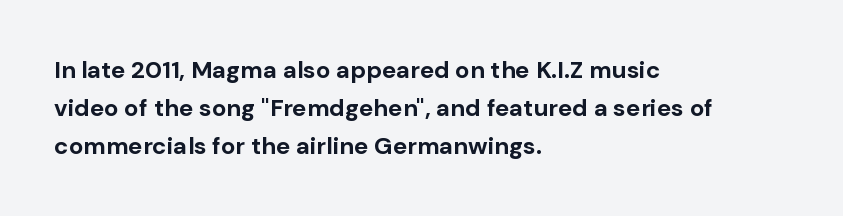
{"italic": "no", "bold": "yes", "underline": "no", "align": "left", "line_spacing": "normal", "line_spacing_ratio": 1.58, "letter_spacing": "normal", "letter_spacing_em": 0.0, "glyph_px": 24}
